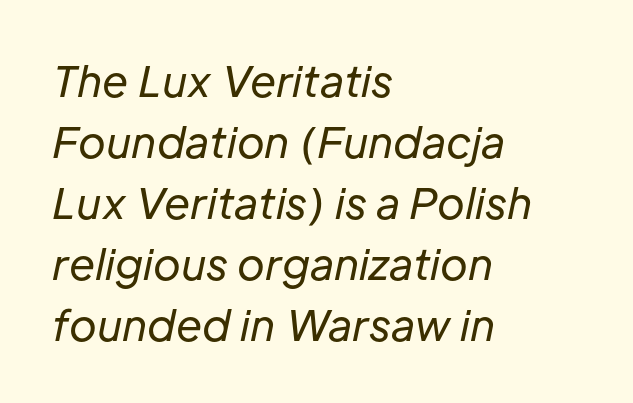
The image shows 42 px regular-weight type, italic (leaning right); set left-aligned, normal line spacing (1.45x), normal letter spacing, not underlined; low stroke contrast and a medium x-height.
